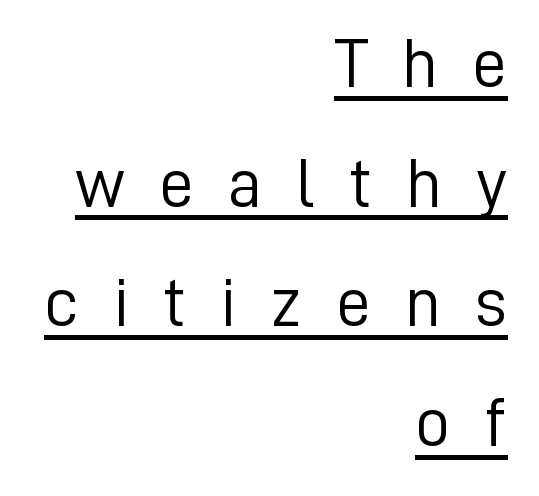
Q: Is the text bold? A: No.
Q: Is the text italic (slanted)? A: No, it is upright.
Q: Is the typeface a serif or a sans-serif typeface? A: Sans-serif.
Q: Is the text underlined? A: Yes.
Q: How is the paragraph aligned? A: Right-aligned.
Q: Is the spacing between letters normal or unusually wide? A: Unusually wide.
Q: Width (condensed, normal, or wide)? A: Normal.
Q: Stroke contrast? A: Low.
Q: x-height? A: Medium.
Q: Monospaced? A: No.
